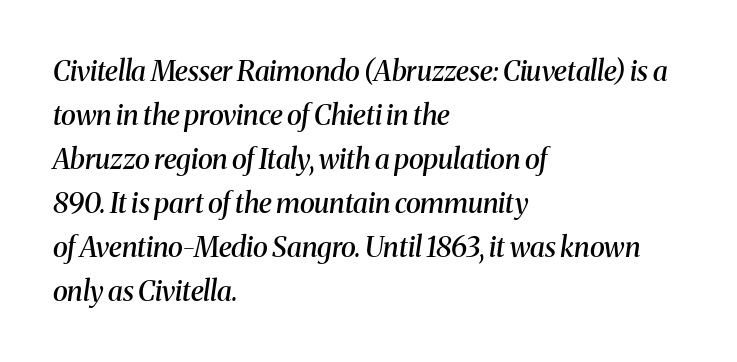
The image shows 28 px semibold serif type, italic (leaning right); set left-aligned, normal line spacing (1.57x), normal letter spacing, not underlined; medium stroke contrast and a medium x-height.
